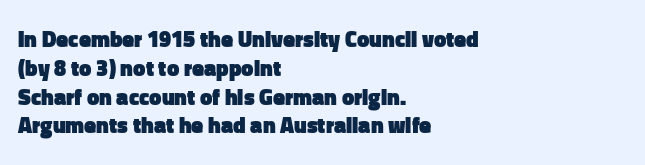
The rows are spaced the way most documents space them. Its strokes are broad and dark, the hallmark of bold type. Posture: upright roman. A bare baseline throughout the passage.
